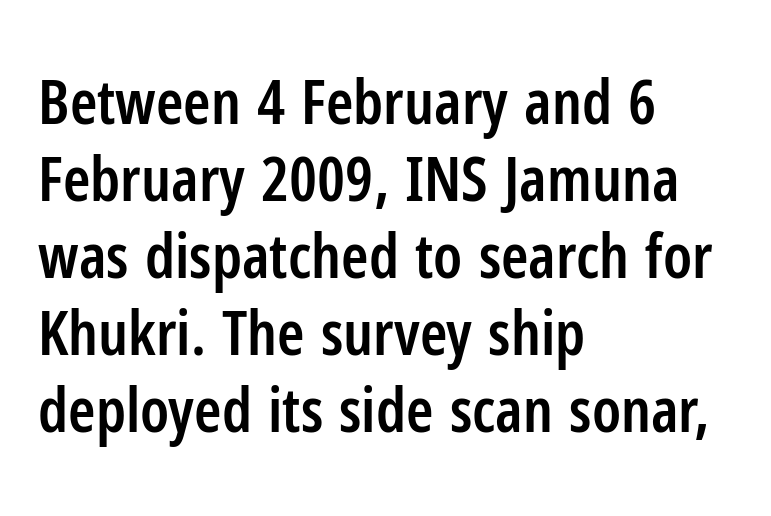
The image shows 62 px semibold, condensed sans-serif type, upright; set left-aligned, line spacing 1.24x, normal letter spacing, not underlined; low stroke contrast and a medium x-height.
